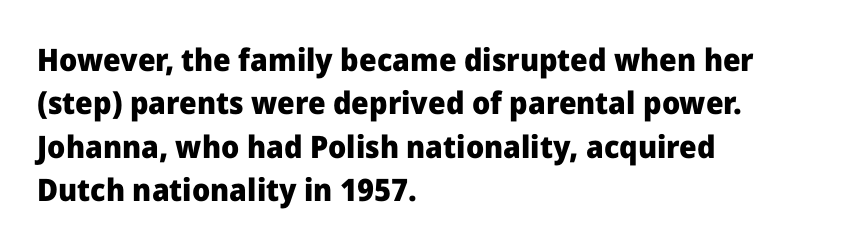
Q: Is the text bold? A: Yes.
Q: Is the text italic (slanted)? A: No, it is upright.
Q: Is the typeface a serif or a sans-serif typeface? A: Sans-serif.
Q: Is the text underlined? A: No.
Q: How is the paragraph aligned? A: Left-aligned.
Q: Is the spacing between letters normal or unusually wide? A: Normal.
Q: Is the spacing between lines tight, normal or loose? A: Normal.
Q: Width (condensed, normal, or wide)? A: Normal.
Q: Stroke contrast? A: Low.
Q: x-height? A: Medium.
Q: Monospaced? A: No.
